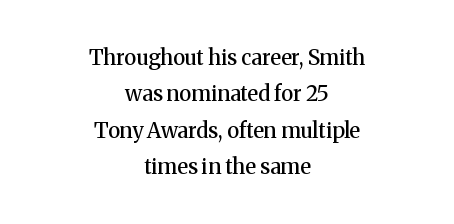
Q: Is the text bold? A: Semi-bold.
Q: Is the text italic (slanted)? A: No, it is upright.
Q: Is the text underlined? A: No.
Q: How is the paragraph aligned? A: Centered.
Q: Is the spacing between letters normal or unusually wide? A: Normal.
